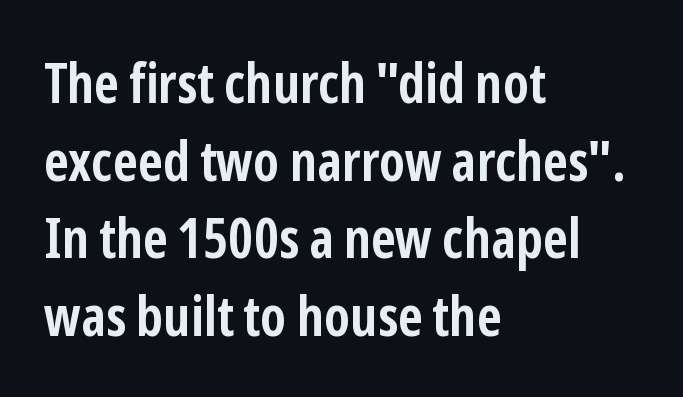
{"serif": "no", "italic": "no", "bold": "yes", "weight": "semibold", "width": "condensed", "stroke_contrast": "low", "x_height": "medium", "monospaced": "no", "underline": "no", "align": "left", "line_spacing": "normal", "line_spacing_ratio": 1.41, "letter_spacing": "normal", "letter_spacing_em": 0.0, "glyph_px": 55}
